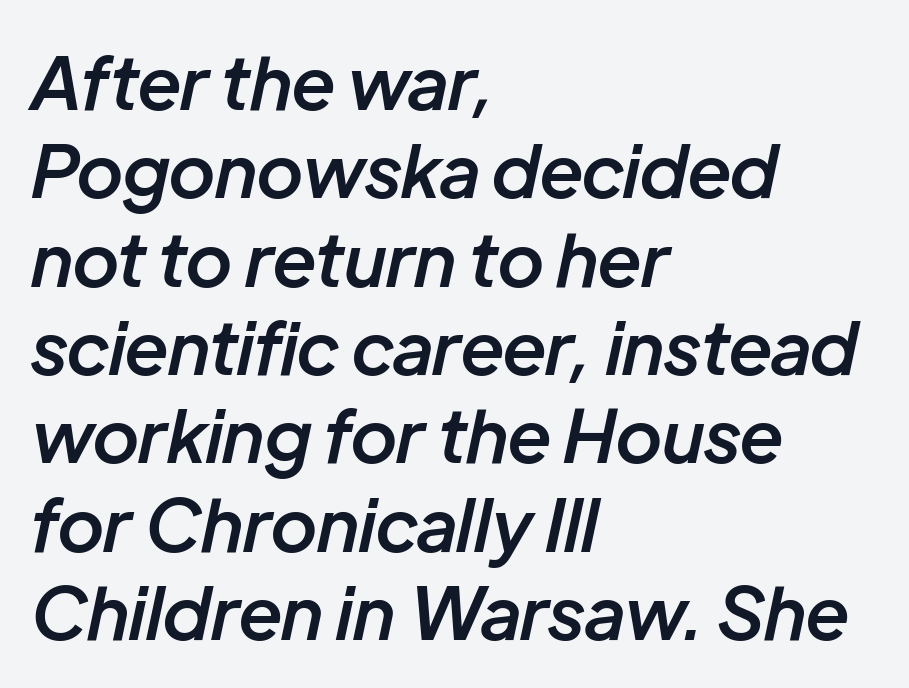
The image shows 73 px semibold type, italic (leaning right); set left-aligned, line spacing 1.21x, normal letter spacing, not underlined; low stroke contrast and a medium x-height.
